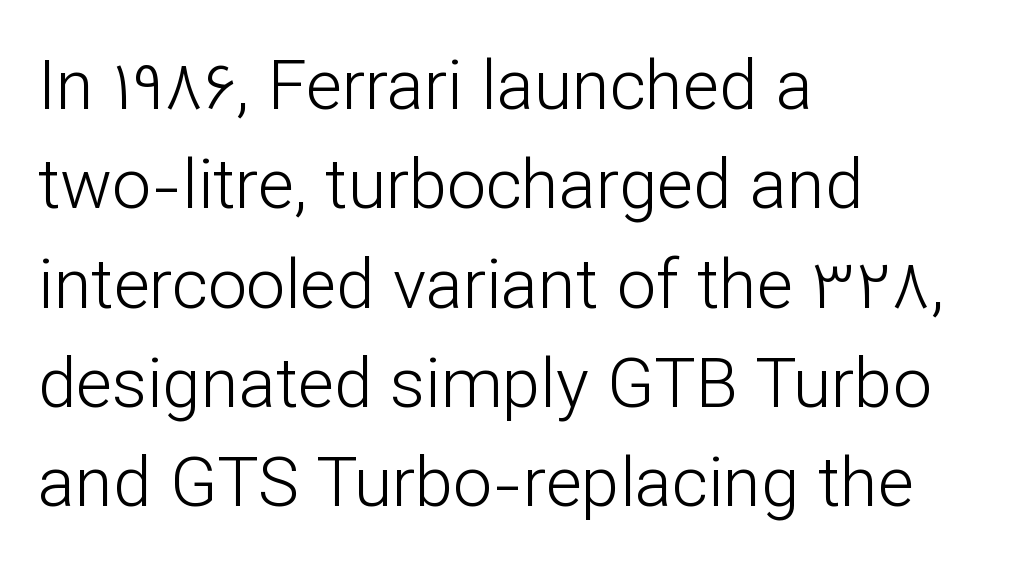
The image shows 69 px light sans-serif type, upright; set left-aligned, normal line spacing (1.44x), normal letter spacing, not underlined; low stroke contrast and a medium x-height.
